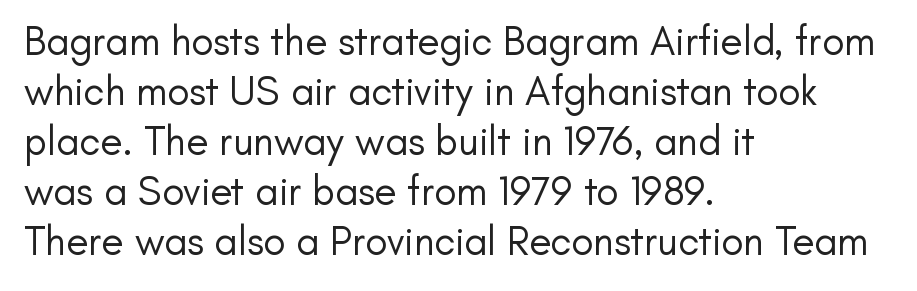
{"serif": "no", "italic": "no", "bold": "no", "weight": "regular", "width": "normal", "stroke_contrast": "low", "x_height": "small", "monospaced": "no", "underline": "no", "align": "left", "line_spacing_ratio": 1.22, "letter_spacing": "normal", "letter_spacing_em": 0.0, "glyph_px": 41}
